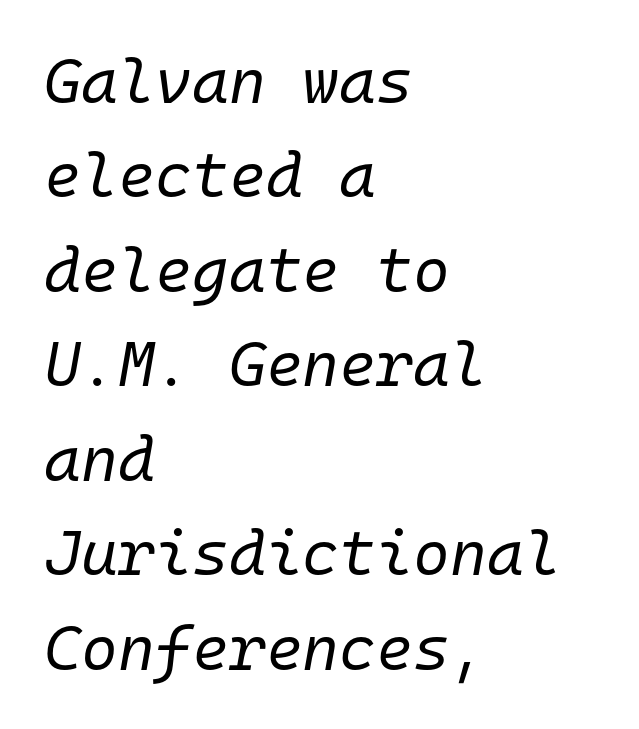
The image shows 63 px regular-weight type, italic (leaning right), monospaced; set left-aligned, normal line spacing (1.5x), normal letter spacing, not underlined; low stroke contrast and a medium x-height.
